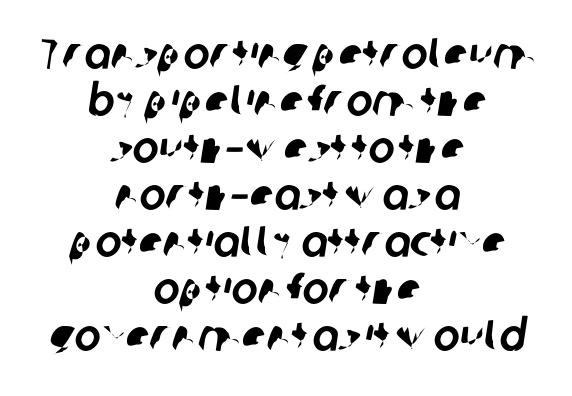
Line starts and ends both wander, symmetrically. Note: no serifs on the glyphs. The vertical gap from one line to the next is small. Any mark beneath the type? The region is blank. Do the characters align in a grid? No, the font is proportional. Caption: standard tracking, unaltered.
